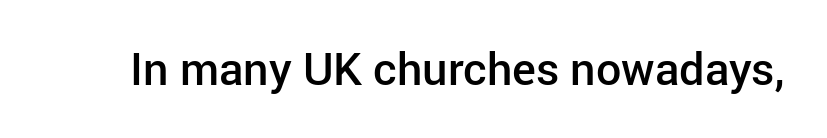
{"serif": "no", "italic": "no", "bold": "semi", "weight": "semibold", "width": "normal", "stroke_contrast": "low", "x_height": "medium", "monospaced": "no", "underline": "no", "letter_spacing": "normal", "letter_spacing_em": 0.0, "glyph_px": 45}
